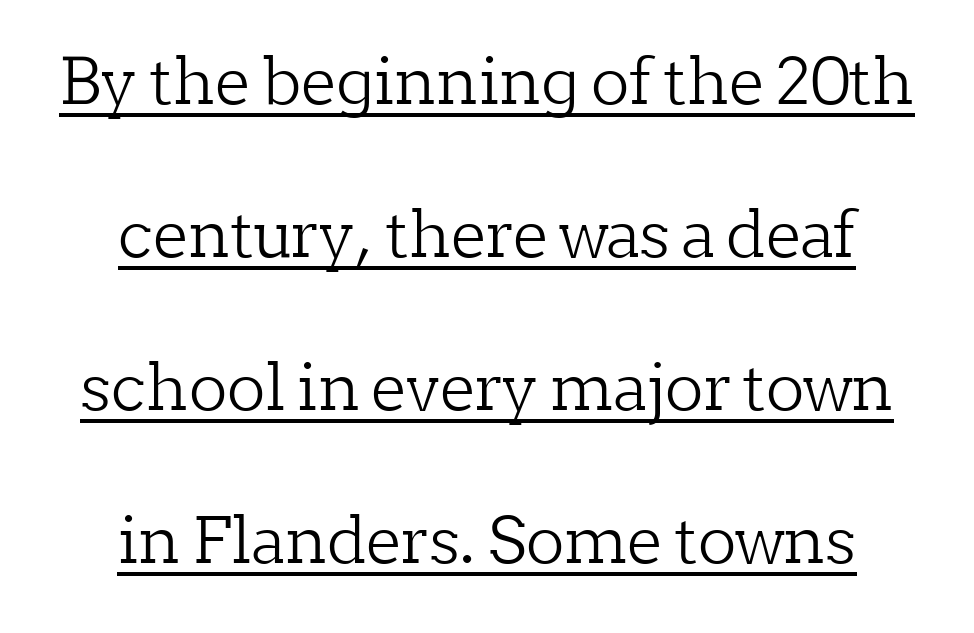
Q: Is the text bold? A: No.
Q: Is the text italic (slanted)? A: No, it is upright.
Q: Is the typeface a serif or a sans-serif typeface? A: Serif.
Q: Is the text underlined? A: Yes.
Q: Is the spacing between letters normal or unusually wide? A: Normal.
Q: Is the spacing between lines tight, normal or loose? A: Loose.
Q: Width (condensed, normal, or wide)? A: Normal.
Q: Stroke contrast? A: Low.
Q: x-height? A: Medium.
Q: Monospaced? A: No.
